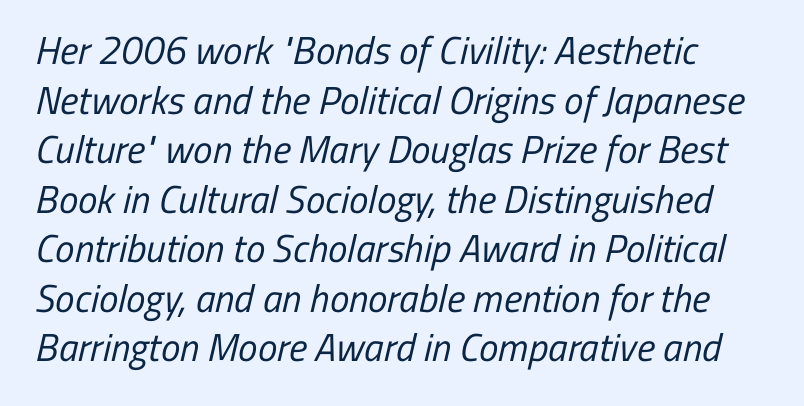
The text was rendered using a sans face with plain stroke endings. A typesetter would call this proportional, since set widths differ per character. Leading: standard. These glyphs show unthickened strokes, regular width or finer. A typesetter would call this zero additional tracking. Just letters on the line, the space beneath them empty.
